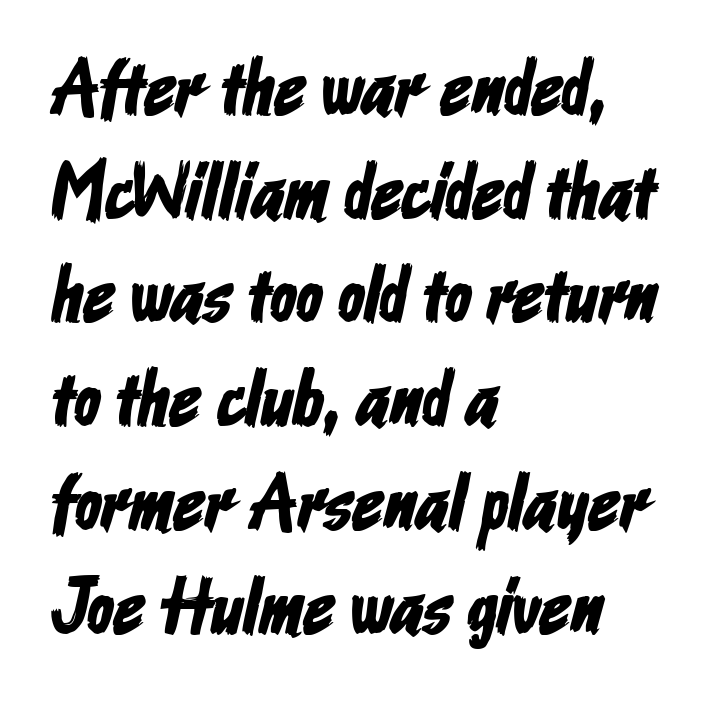
{"serif": "no", "width": "condensed", "stroke_contrast": "low", "x_height": "medium", "monospaced": "no", "underline": "no", "align": "left", "line_spacing": "normal", "line_spacing_ratio": 1.33, "letter_spacing": "normal", "letter_spacing_em": 0.0, "glyph_px": 78}
